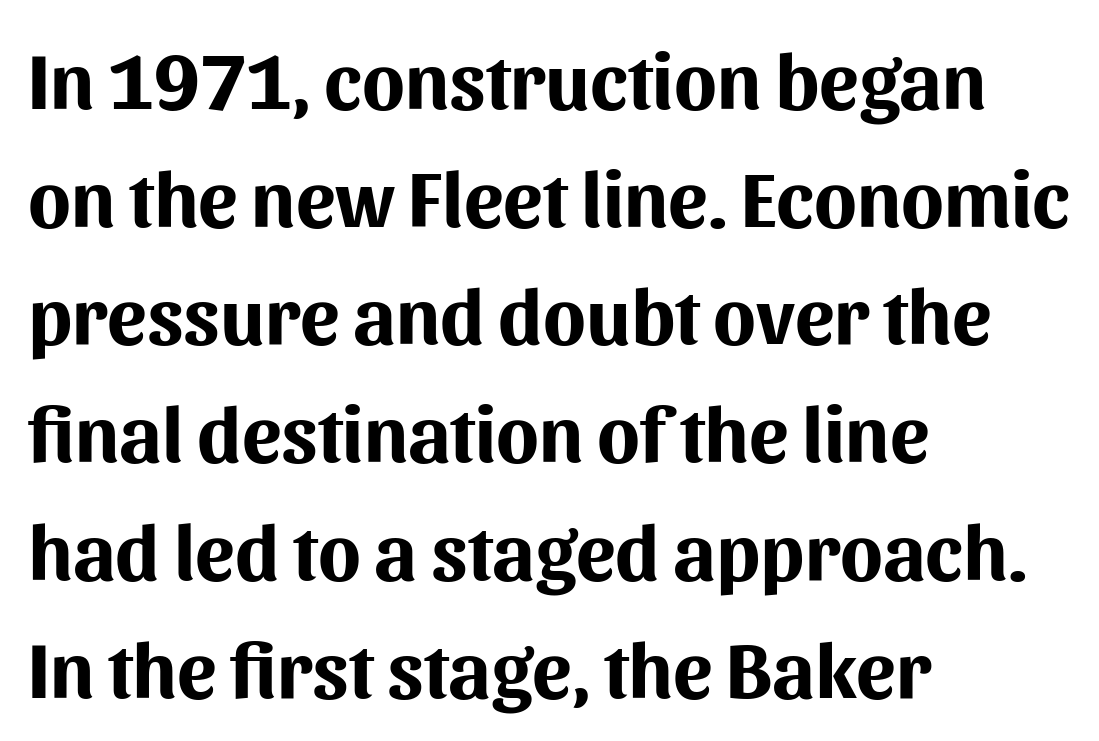
Compared with a centered layout, this one pins lines to the left instead. The gap between lines stays unmarked. Do the characters align in a grid? No, the font is proportional. Posture: upright roman. In terms of letterspacing, this is plain default setting.
